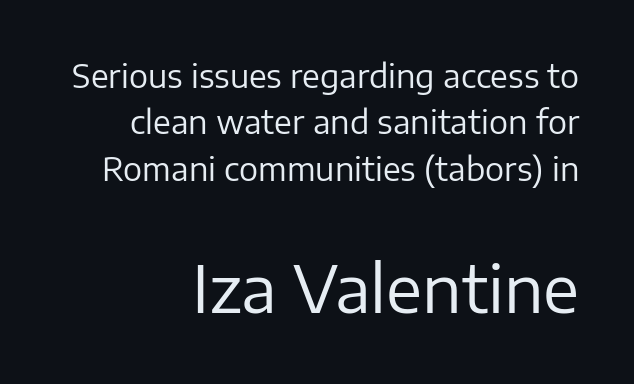
{"serif": "no", "italic": "no", "bold": "no", "weight": "regular", "width": "normal", "stroke_contrast": "low", "x_height": "medium", "monospaced": "no", "underline": "no", "align": "right", "line_spacing": "normal", "line_spacing_ratio": 1.45, "letter_spacing": "normal", "letter_spacing_em": 0.0, "larger_block": "second", "size_ratio": 2.03, "glyph_px": 65}
